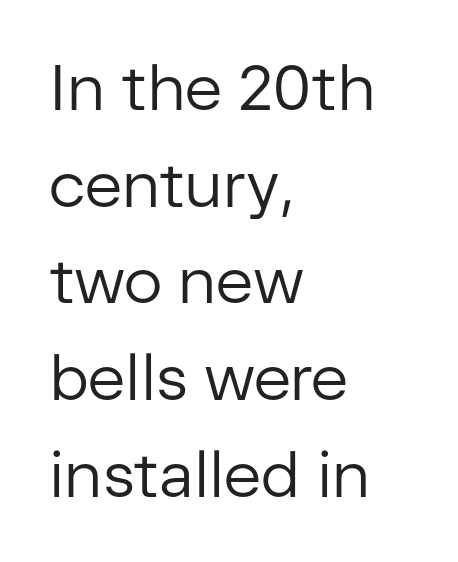
The image shows 64 px regular-weight sans-serif type, upright; set left-aligned, normal line spacing (1.51x), normal letter spacing, not underlined; low stroke contrast and a medium x-height.
